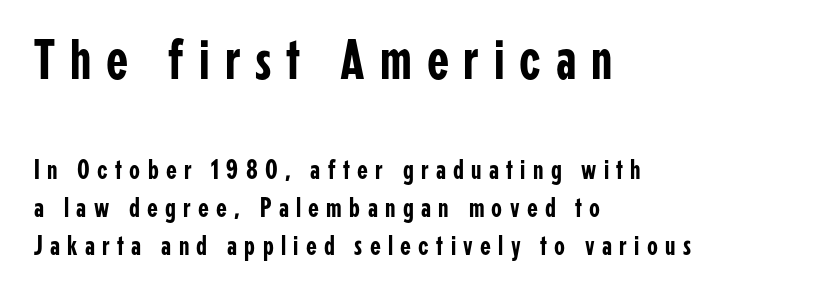
Beneath every word, the page is bare. Type style note: lacks serifs. Tracking here is generous; glyphs stand well apart from one another. The block sitting higher on the canvas is the one with enlarged characters. Style check: upright.
